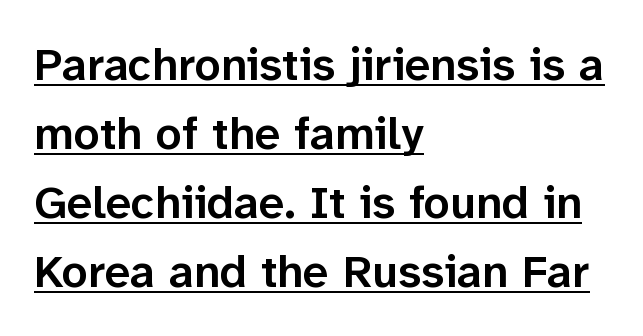
{"serif": "no", "italic": "no", "bold": "semi", "weight": "semibold", "width": "normal", "stroke_contrast": "low", "x_height": "medium", "monospaced": "no", "underline": "yes", "align": "left", "line_spacing": "normal", "line_spacing_ratio": 1.5, "letter_spacing": "normal", "letter_spacing_em": 0.0, "glyph_px": 46}
